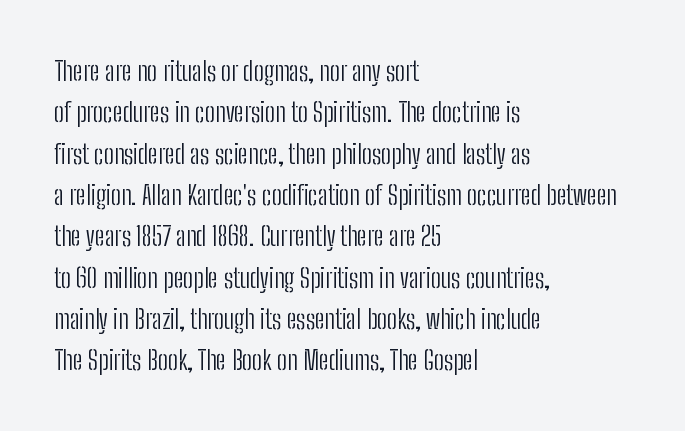
{"italic": "no", "bold": "no", "underline": "no", "align": "left", "line_spacing": "normal", "line_spacing_ratio": 1.53, "letter_spacing": "normal", "letter_spacing_em": 0.0, "glyph_px": 27}
